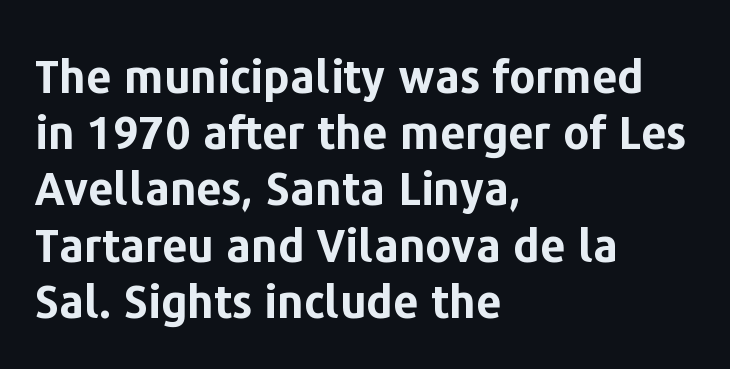
{"serif": "no", "italic": "no", "bold": "yes", "weight": "bold", "width": "normal", "stroke_contrast": "low", "x_height": "medium", "monospaced": "no", "underline": "no", "align": "left", "line_spacing": "normal", "line_spacing_ratio": 1.25, "letter_spacing": "normal", "letter_spacing_em": 0.0, "glyph_px": 45}
